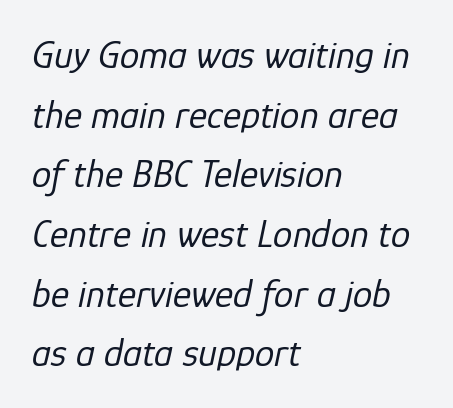
Q: Is the text bold? A: No.
Q: Is the text italic (slanted)? A: Yes, it leans right by about 12 degrees.
Q: Is the text underlined? A: No.
Q: How is the paragraph aligned? A: Left-aligned.
Q: Is the spacing between letters normal or unusually wide? A: Normal.
Q: Is the spacing between lines tight, normal or loose? A: Normal.
Q: Width (condensed, normal, or wide)? A: Normal.
Q: Stroke contrast? A: Low.
Q: x-height? A: Medium.
Q: Monospaced? A: No.
